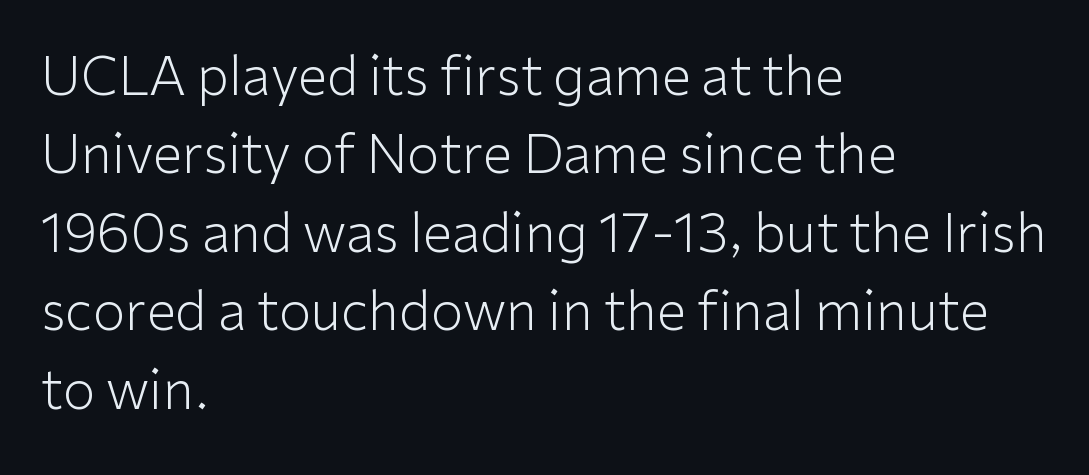
{"serif": "no", "italic": "no", "bold": "no", "weight": "light", "width": "normal", "stroke_contrast": "low", "x_height": "medium", "monospaced": "no", "underline": "no", "align": "left", "line_spacing": "normal", "line_spacing_ratio": 1.48, "letter_spacing": "normal", "letter_spacing_em": 0.0, "glyph_px": 53}
